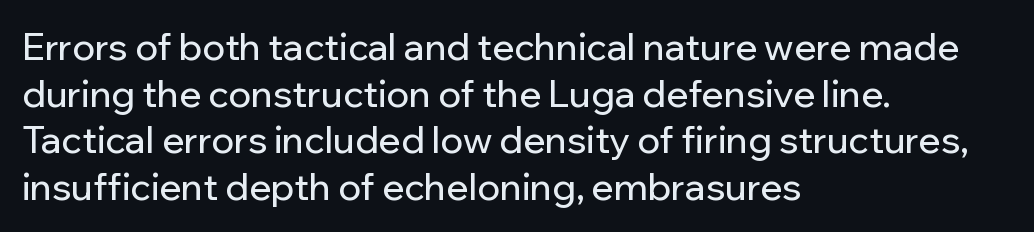
Q: Is the text italic (slanted)? A: No, it is upright.
Q: Is the typeface a serif or a sans-serif typeface? A: Sans-serif.
Q: Is the text underlined? A: No.
Q: How is the paragraph aligned? A: Left-aligned.
Q: Is the spacing between letters normal or unusually wide? A: Normal.
Q: Is the spacing between lines tight, normal or loose? A: Normal.
Q: Width (condensed, normal, or wide)? A: Normal.
Q: Stroke contrast? A: Low.
Q: x-height? A: Medium.
Q: Monospaced? A: No.
